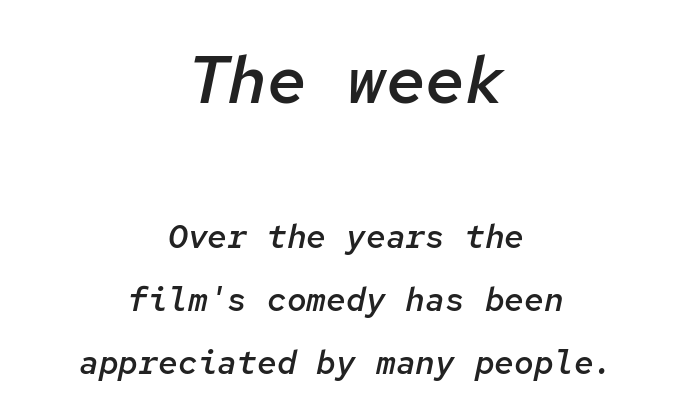
Q: Is the text bold? A: Semi-bold.
Q: Is the text italic (slanted)? A: Yes, it leans right by about 12 degrees.
Q: Is the text underlined? A: No.
Q: How is the paragraph aligned? A: Centered.
Q: Is the spacing between letters normal or unusually wide? A: Normal.
Q: Is the spacing between lines tight, normal or loose? A: Loose.
Q: Which block of text is set in a larger size, the first (top) or the second (bottom)? A: The first (top) one.
Q: Width (condensed, normal, or wide)? A: Normal.
Q: Stroke contrast? A: Low.
Q: x-height? A: Medium.
Q: Monospaced? A: Yes.
